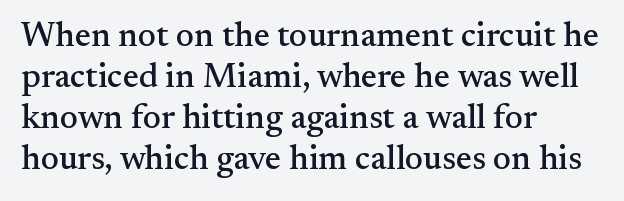
Q: Is the text italic (slanted)? A: No, it is upright.
Q: Is the typeface a serif or a sans-serif typeface? A: Serif.
Q: Is the text underlined? A: No.
Q: How is the paragraph aligned? A: Left-aligned.
Q: Is the spacing between letters normal or unusually wide? A: Normal.
Q: Width (condensed, normal, or wide)? A: Normal.
Q: Stroke contrast? A: Medium.
Q: x-height? A: Small.
Q: Monospaced? A: No.
